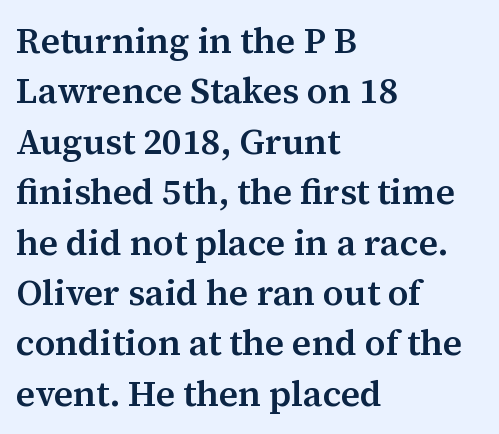
Words float on clear page, feet unadorned. How would I describe the line gaps? Plain and ordinary. How heavy is the stroke? Medium-heavy — a semibold, shy of bold. Quick note: not italic, upright. Yep, those are serifs on the letters. Students, note that the glyphs here touch the page at normal intervals.
